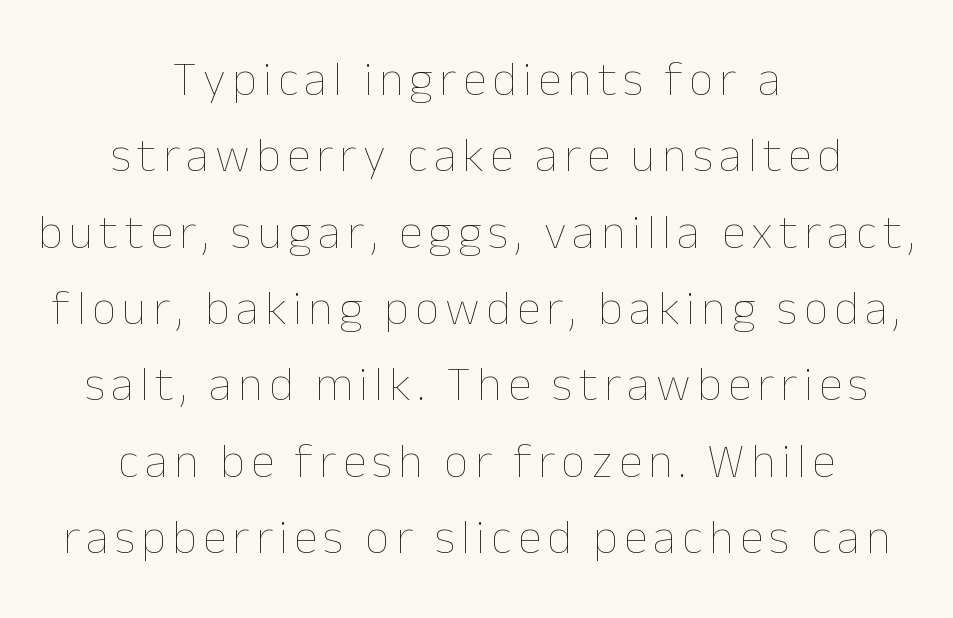
The image shows 48 px thin type, upright; set centered, normal line spacing (1.59x), not underlined; low stroke contrast and a medium x-height.
